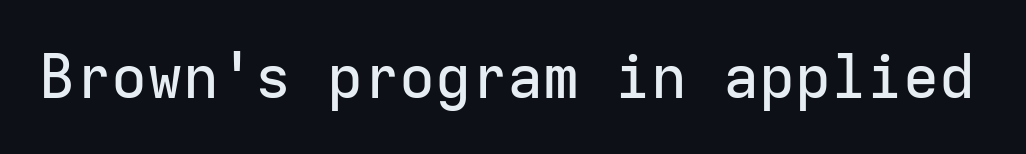
{"serif": "no", "italic": "no", "width": "normal", "stroke_contrast": "low", "x_height": "medium", "monospaced": "yes", "underline": "no", "letter_spacing": "normal", "letter_spacing_em": 0.0, "glyph_px": 60}
